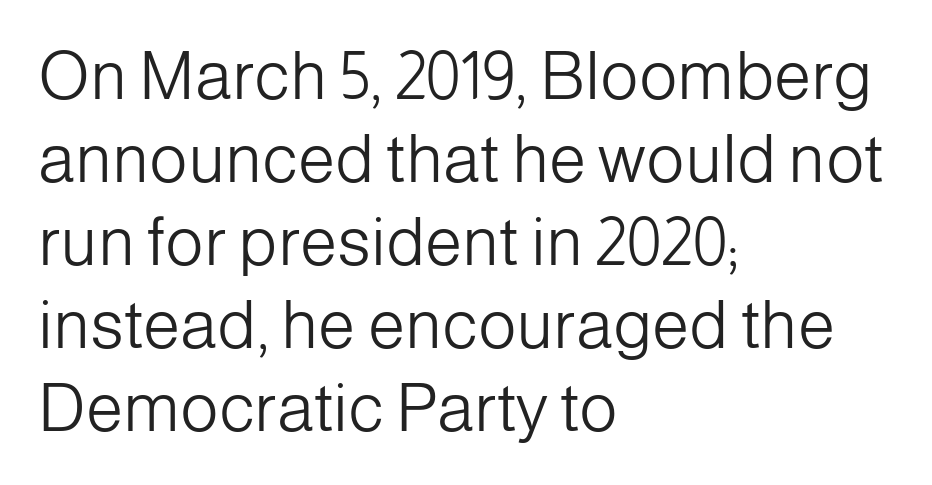
The image shows 67 px light sans-serif type, upright; set left-aligned, line spacing 1.24x, normal letter spacing, not underlined; low stroke contrast and a medium x-height.
